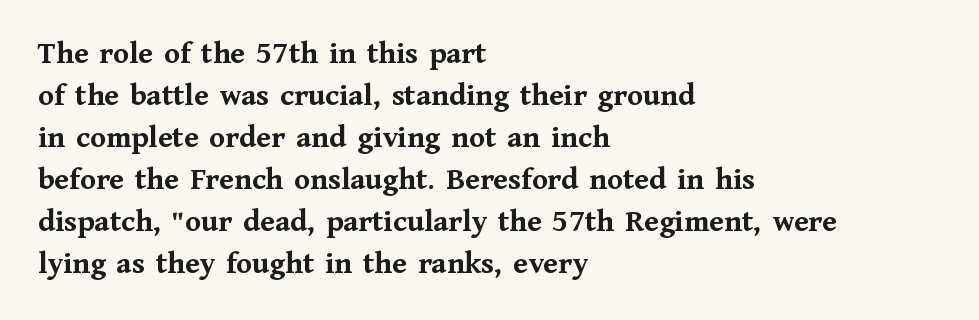
Q: Is the text bold? A: Yes.
Q: Is the text italic (slanted)? A: No, it is upright.
Q: Is the typeface a serif or a sans-serif typeface? A: Serif.
Q: Is the text underlined? A: No.
Q: How is the paragraph aligned? A: Left-aligned.
Q: Is the spacing between letters normal or unusually wide? A: Normal.
Q: Is the spacing between lines tight, normal or loose? A: Normal.
Q: Width (condensed, normal, or wide)? A: Normal.
Q: Stroke contrast? A: Medium.
Q: x-height? A: Medium.
Q: Monospaced? A: No.
